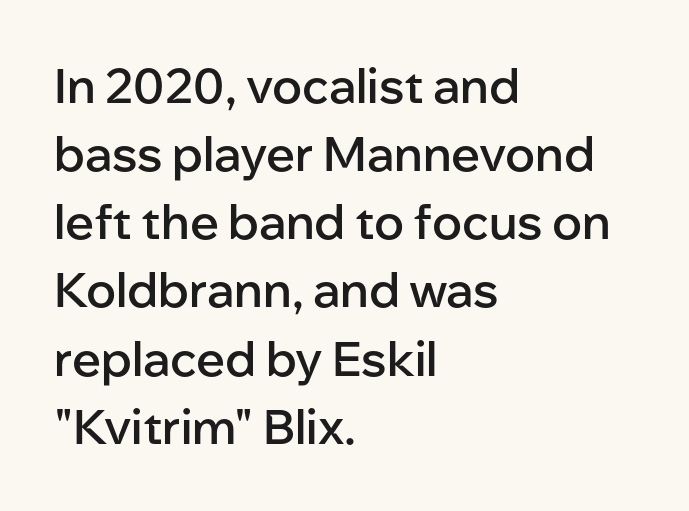
Q: Is the text bold? A: Semi-bold.
Q: Is the text italic (slanted)? A: No, it is upright.
Q: Is the typeface a serif or a sans-serif typeface? A: Sans-serif.
Q: Is the text underlined? A: No.
Q: How is the paragraph aligned? A: Left-aligned.
Q: Is the spacing between letters normal or unusually wide? A: Normal.
Q: Is the spacing between lines tight, normal or loose? A: Normal.
Q: Width (condensed, normal, or wide)? A: Normal.
Q: Stroke contrast? A: Low.
Q: x-height? A: Medium.
Q: Monospaced? A: No.
